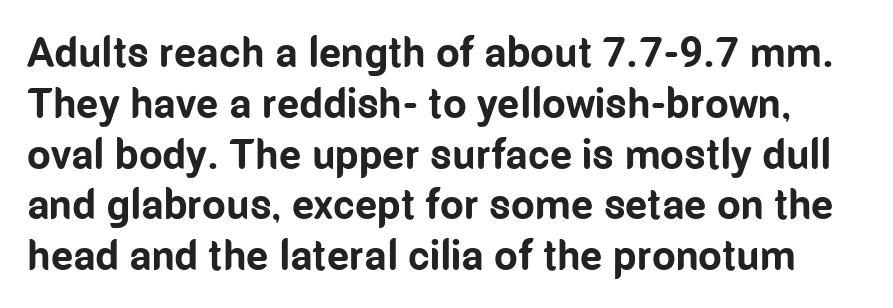
Q: Is the text bold? A: Yes.
Q: Is the text italic (slanted)? A: No, it is upright.
Q: Is the typeface a serif or a sans-serif typeface? A: Sans-serif.
Q: Is the text underlined? A: No.
Q: Is the spacing between letters normal or unusually wide? A: Normal.
Q: Width (condensed, normal, or wide)? A: Condensed.
Q: Stroke contrast? A: Low.
Q: x-height? A: Medium.
Q: Monospaced? A: No.
